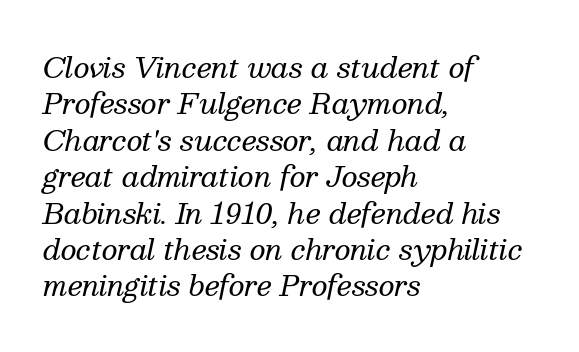
The characters display serif detailing at their extremities. Does the copy run flush right? No — it runs flush left. The letters advance in unequal steps, a hallmark of proportional type. Compared with typical body copy, the letter spacing here is the same. The text carries the slant typical of an italic or oblique font. Weight: in the light-to-regular range.
